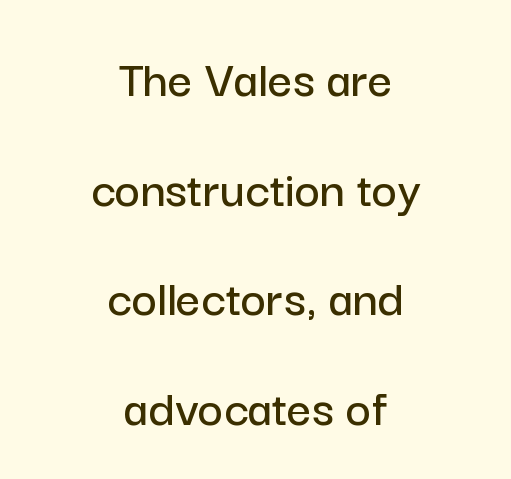
The letters stand upright; this is a roman face. This rendering features lettering with no underline. Interline gaps are noticeably wide in this sample. Spacing between characters is what you'd get straight out of the box. This sample is center-justified, so both line endings float freely. Classification — sans serif.
